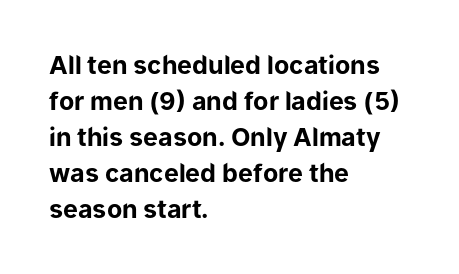
Nope, not italic — everything's standing straight. A normal amount of white space separates one row of letters from the next. Pretty heavy lettering here — definitely bold. Line starts are locked; line ends wander. Tracking here is standard; glyphs follow each other at the usual distance. Decoration check: the copy has no underline.
